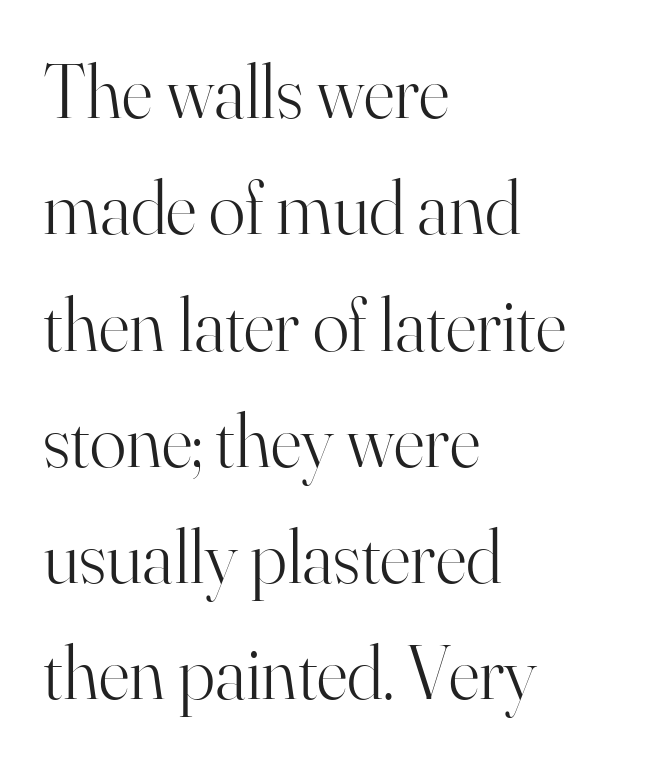
Q: Is the text bold? A: No.
Q: Is the text italic (slanted)? A: No, it is upright.
Q: Is the typeface a serif or a sans-serif typeface? A: Serif.
Q: Is the text underlined? A: No.
Q: How is the paragraph aligned? A: Left-aligned.
Q: Is the spacing between letters normal or unusually wide? A: Normal.
Q: Is the spacing between lines tight, normal or loose? A: Normal.
Q: Width (condensed, normal, or wide)? A: Normal.
Q: Stroke contrast? A: High.
Q: x-height? A: Small.
Q: Monospaced? A: No.
